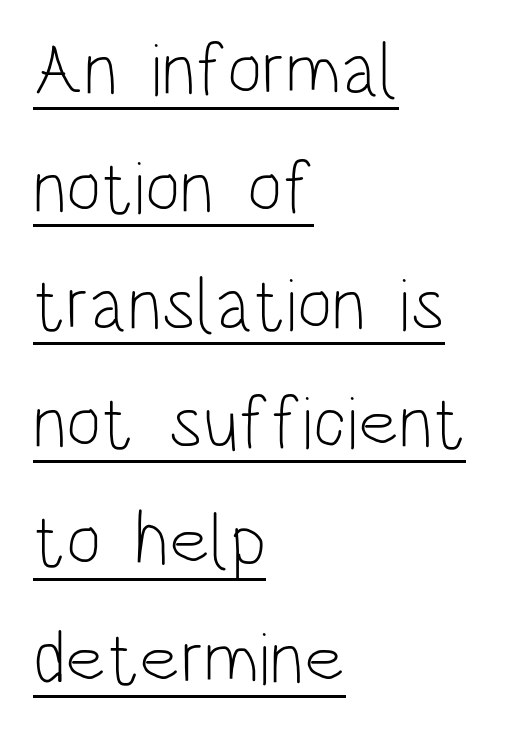
Q: Is the text bold? A: No.
Q: Is the text italic (slanted)? A: No, it is upright.
Q: Is the typeface a serif or a sans-serif typeface? A: Sans-serif.
Q: Is the text underlined? A: Yes.
Q: How is the paragraph aligned? A: Left-aligned.
Q: Is the spacing between letters normal or unusually wide? A: Normal.
Q: Is the spacing between lines tight, normal or loose? A: Normal.
Q: Width (condensed, normal, or wide)? A: Condensed.
Q: Stroke contrast? A: Low.
Q: x-height? A: Large.
Q: Monospaced? A: No.
